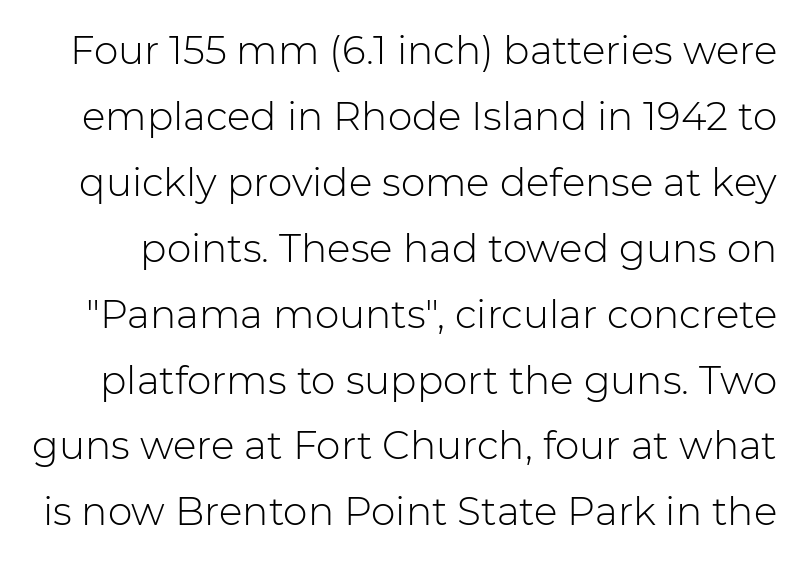
The image shows 39 px light sans-serif type, upright; set normal line spacing (1.69x), normal letter spacing, not underlined; low stroke contrast and a medium x-height.
